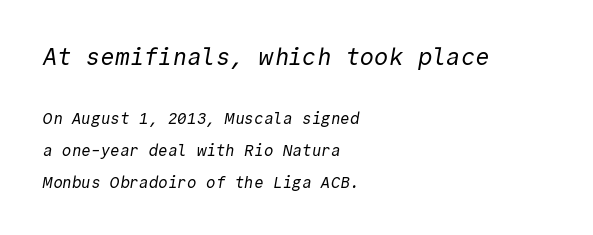
The image shows 24 px text type; set left-aligned, loose line spacing (1.97x), normal letter spacing, not underlined; the first (top) block is 1.5x larger.
